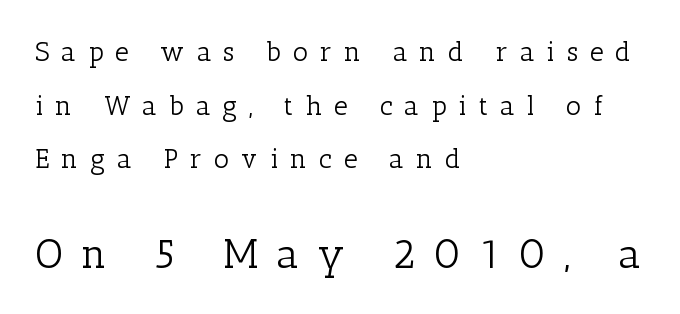
The image shows 41 px light serif type, upright; set left-aligned, loose line spacing (1.99x), unusually wide letter spacing (+0.44 em), not underlined; the second (bottom) block is 1.52x larger; low stroke contrast and a medium x-height.
